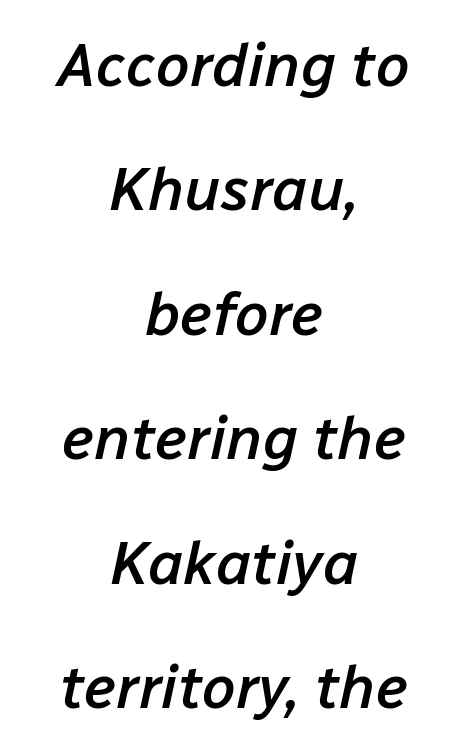
{"italic": "yes", "lean": "right", "slant_degrees": 12, "bold": "semi", "weight": "semibold", "width": "normal", "stroke_contrast": "low", "x_height": "medium", "monospaced": "no", "underline": "no", "align": "center", "line_spacing": "loose", "line_spacing_ratio": 2.04, "letter_spacing": "normal", "letter_spacing_em": 0.0, "glyph_px": 61}
